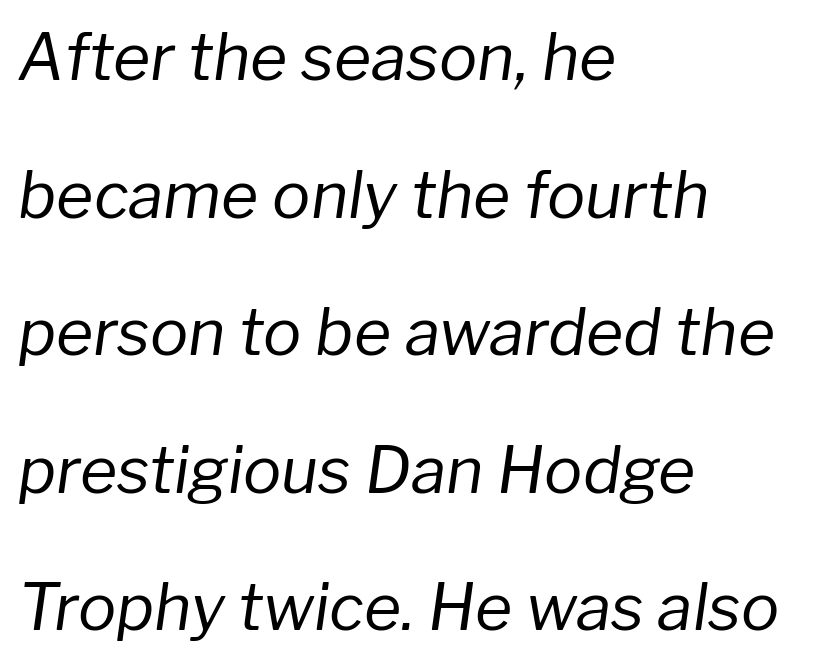
{"italic": "yes", "lean": "right", "slant_degrees": 8, "bold": "no", "weight": "regular", "width": "normal", "stroke_contrast": "low", "x_height": "medium", "monospaced": "no", "underline": "no", "align": "left", "line_spacing": "loose", "line_spacing_ratio": 2.15, "letter_spacing": "normal", "letter_spacing_em": 0.0, "glyph_px": 64}
